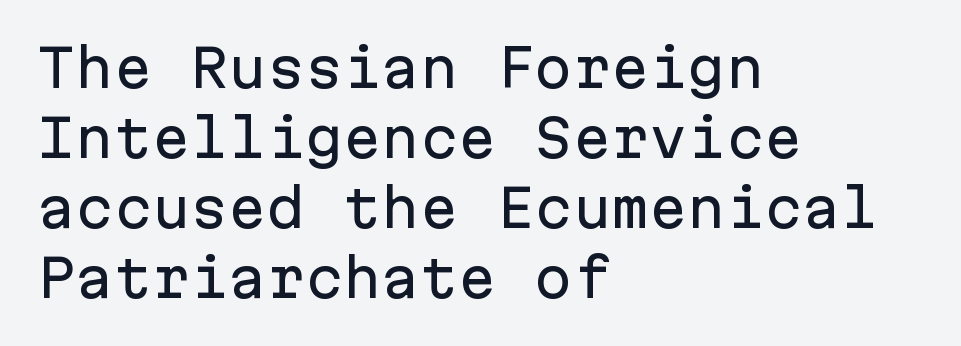
The image shows 51 px sans-serif type, upright, monospaced; set left-aligned, normal line spacing (1.37x), normal letter spacing, not underlined; low stroke contrast and a medium x-height.
